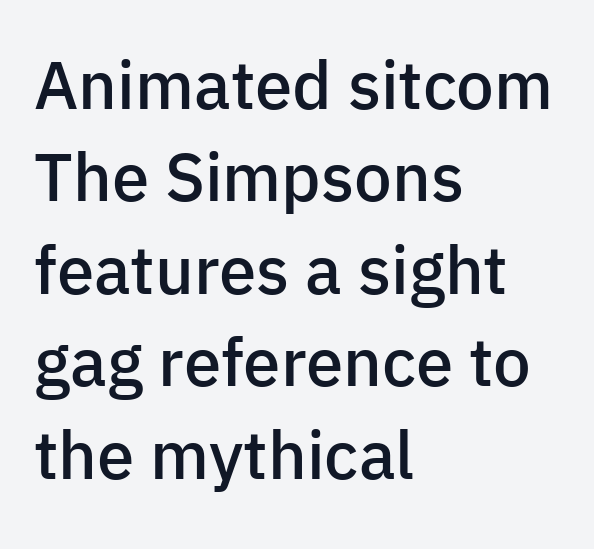
The image shows 67 px semibold sans-serif type, upright; set left-aligned, normal line spacing (1.38x), normal letter spacing, not underlined; low stroke contrast and a medium x-height.
